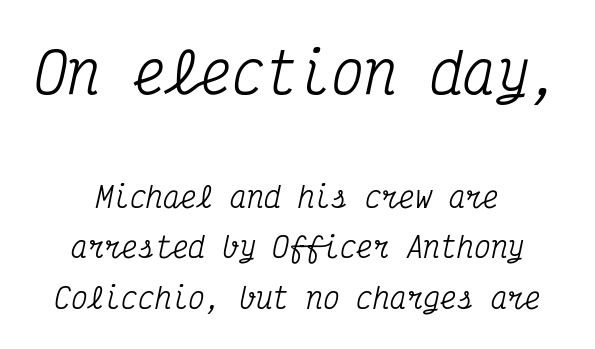
The letters are slanted; this is an italic face. The paragraph has two soft edges and a firm central axis. Fixed-width glyphs throughout — classic coding-font behaviour. The area under the type is left untouched. The face used here is rendered with its standard letterfit.
